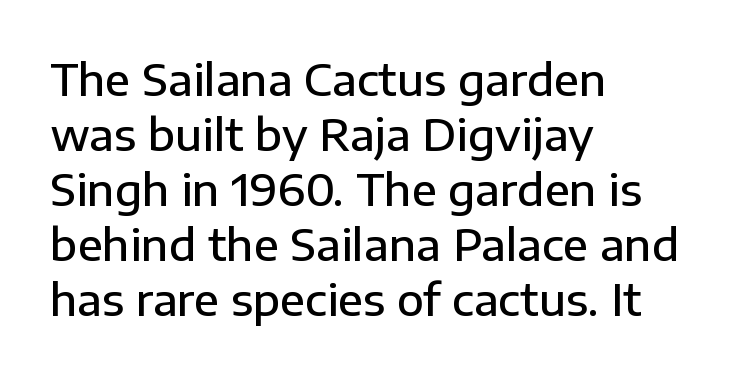
Q: Is the text bold? A: Semi-bold.
Q: Is the text italic (slanted)? A: No, it is upright.
Q: Is the typeface a serif or a sans-serif typeface? A: Sans-serif.
Q: Is the text underlined? A: No.
Q: How is the paragraph aligned? A: Left-aligned.
Q: Is the spacing between letters normal or unusually wide? A: Normal.
Q: Is the spacing between lines tight, normal or loose? A: Normal.
Q: Width (condensed, normal, or wide)? A: Normal.
Q: Stroke contrast? A: Low.
Q: x-height? A: Medium.
Q: Monospaced? A: No.
